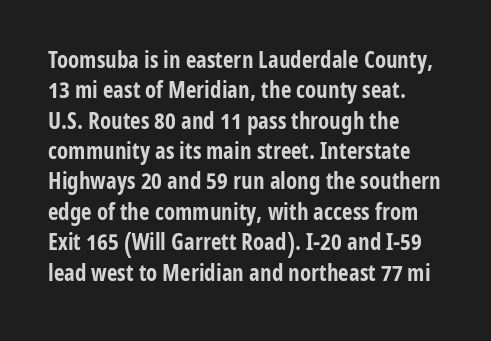
Each word holds together tightly as a unit, with standard inter-letter gaps. Typeset ragged right — the left edge is the straight one. Has an underline been added? It has not. The passage shown stacks its lines at a standard gap. A typesetter would mark this as roman, not italic. The passage shown is emphatically bold.
